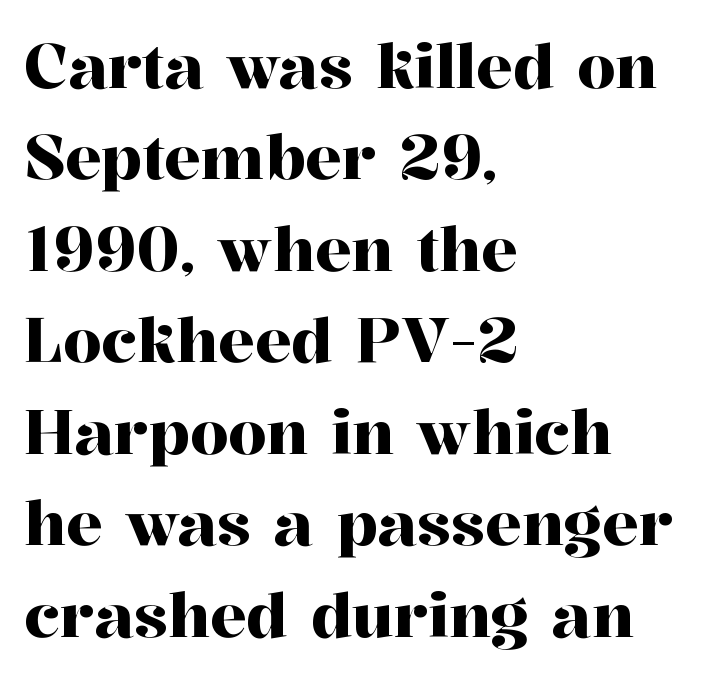
Q: Is the text italic (slanted)? A: No, it is upright.
Q: Is the typeface a serif or a sans-serif typeface? A: Serif.
Q: Is the text underlined? A: No.
Q: How is the paragraph aligned? A: Left-aligned.
Q: Is the spacing between letters normal or unusually wide? A: Normal.
Q: Is the spacing between lines tight, normal or loose? A: Normal.
Q: Width (condensed, normal, or wide)? A: Normal.
Q: Stroke contrast? A: High.
Q: x-height? A: Medium.
Q: Monospaced? A: No.
